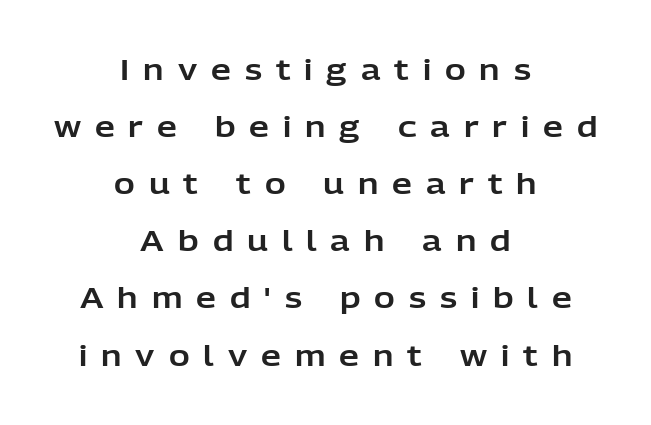
Characters follow at a spacing far wider than the type designer built in. The lines are quadded center. The rendering uses a large line-height, opening up the rows. In terms of letterform style, serifs are entirely absent.
